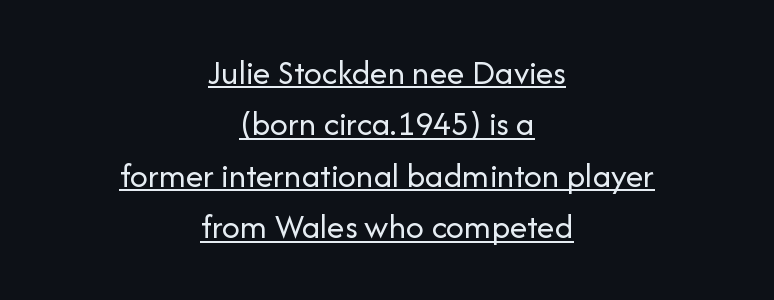
This sample uses an upright cut, with every glyph sitting square on the baseline. Leading matches the norm, producing a regular column. Underlining? Definitely there. Note the varied advance widths — an 'i' is clearly narrower than an 'm'. This rendering employs a face without finishing strokes, i.e., a sans-serif.
